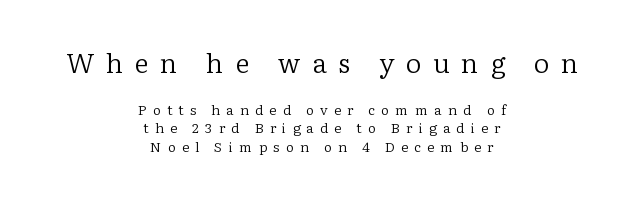
{"italic": "no", "bold": "no", "underline": "no", "align": "center", "line_spacing": "normal", "line_spacing_ratio": 1.31, "letter_spacing": "wide", "letter_spacing_em": 0.44, "larger_block": "first", "size_ratio": 1.93, "glyph_px": 27}
